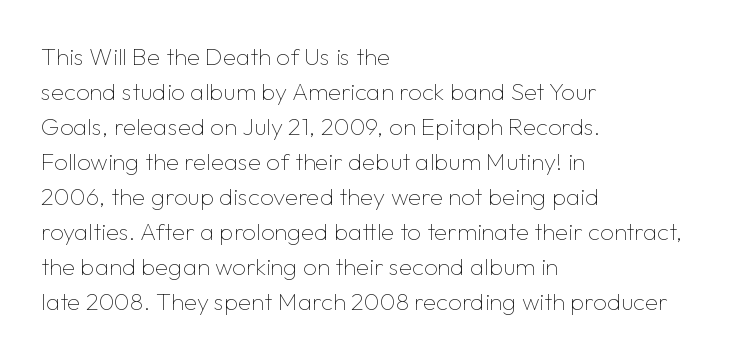
Q: Is the text bold? A: No.
Q: Is the text italic (slanted)? A: No, it is upright.
Q: Is the text underlined? A: No.
Q: How is the paragraph aligned? A: Left-aligned.
Q: Is the spacing between letters normal or unusually wide? A: Normal.
Q: Is the spacing between lines tight, normal or loose? A: Normal.
